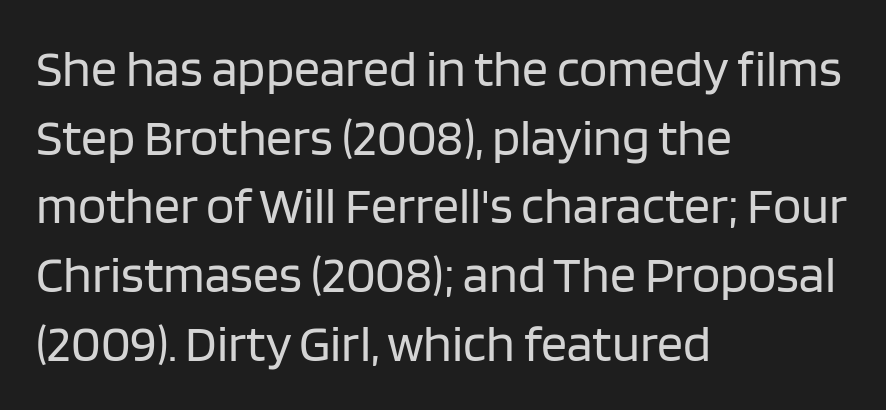
{"serif": "no", "italic": "no", "bold": "no", "weight": "regular", "width": "normal", "stroke_contrast": "low", "x_height": "large", "monospaced": "no", "underline": "no", "align": "left", "line_spacing": "normal", "line_spacing_ratio": 1.32, "letter_spacing": "normal", "letter_spacing_em": 0.0, "glyph_px": 52}
